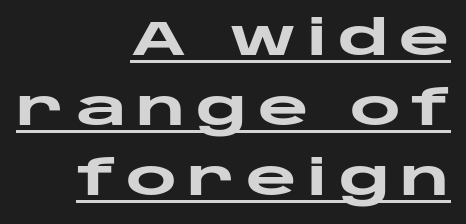
{"serif": "no", "italic": "no", "bold": "yes", "weight": "heavy", "width": "wide", "stroke_contrast": "low", "x_height": "large", "monospaced": "no", "underline": "yes", "align": "right", "line_spacing": "normal", "line_spacing_ratio": 1.43, "letter_spacing": "wide", "letter_spacing_em": 0.21, "glyph_px": 49}
